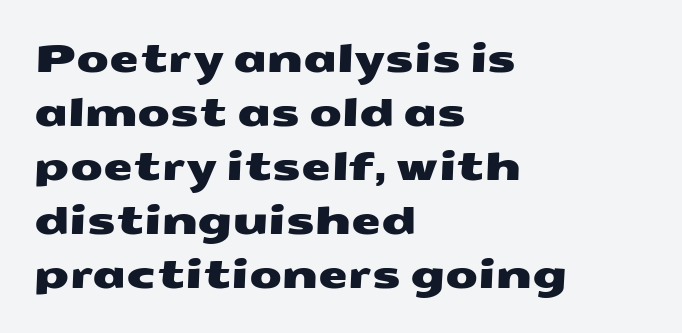
The image shows 38 px wide sans-serif type; set left-aligned, normal line spacing (1.42x), normal letter spacing, not underlined; medium stroke contrast and a medium x-height.
